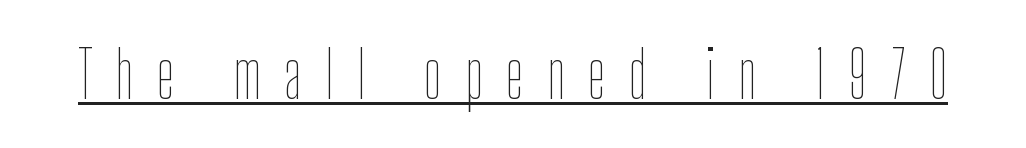
{"italic": "no", "bold": "no", "weight": "thin", "width": "condensed", "stroke_contrast": "low", "x_height": "medium", "monospaced": "no", "underline": "yes", "letter_spacing": "wide", "letter_spacing_em": 0.35, "glyph_px": 65}
